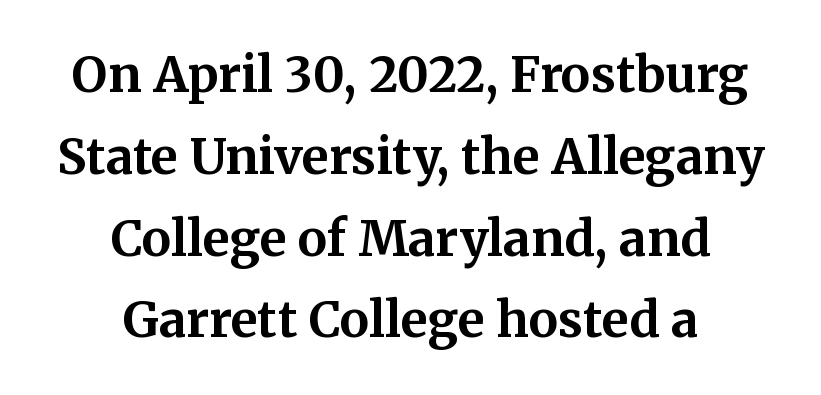
Q: Is the text bold? A: Yes.
Q: Is the text italic (slanted)? A: No, it is upright.
Q: Is the typeface a serif or a sans-serif typeface? A: Serif.
Q: Is the text underlined? A: No.
Q: How is the paragraph aligned? A: Centered.
Q: Is the spacing between letters normal or unusually wide? A: Normal.
Q: Is the spacing between lines tight, normal or loose? A: Normal.
Q: Width (condensed, normal, or wide)? A: Normal.
Q: Stroke contrast? A: Medium.
Q: x-height? A: Medium.
Q: Monospaced? A: No.
